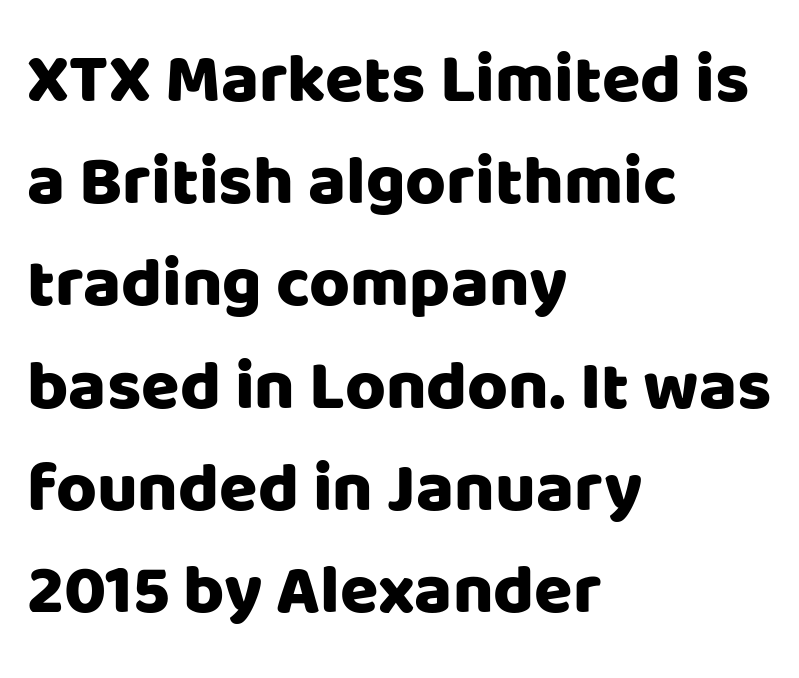
Ordinary non-slanted type is in use. No extra tracking has been applied to these lines. These lines are rendered in a variable-pitch font. Lines of text with bare space underneath. The lines in this sample share a left origin and differ only in where they stop. Evenly set lines give the paragraph a standard silhouette.
